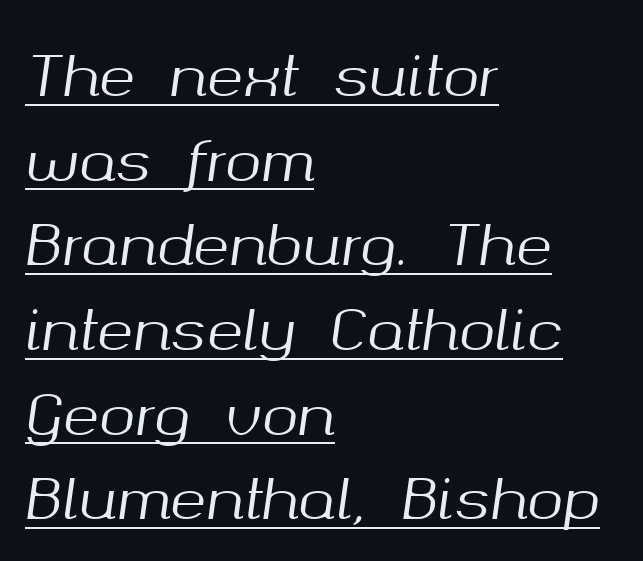
Q: Is the text italic (slanted)? A: Yes, it leans right by about 8 degrees.
Q: Is the text underlined? A: Yes.
Q: How is the paragraph aligned? A: Left-aligned.
Q: Is the spacing between letters normal or unusually wide? A: Normal.
Q: Is the spacing between lines tight, normal or loose? A: Normal.
Q: Width (condensed, normal, or wide)? A: Normal.
Q: Stroke contrast? A: Medium.
Q: x-height? A: Medium.
Q: Monospaced? A: No.
